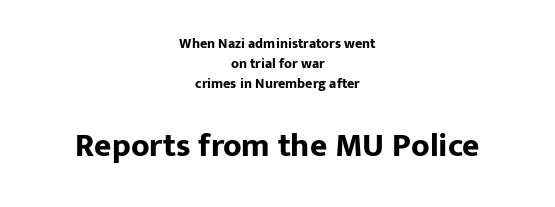
The image shows 33 px bold sans-serif type, upright; set centered, normal line spacing (1.43x), normal letter spacing, not underlined; the second (bottom) block is 2.36x larger; low stroke contrast and a medium x-height.
